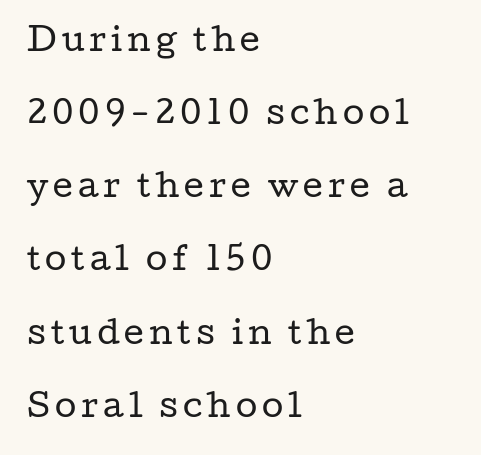
Q: Is the text bold? A: No.
Q: Is the text italic (slanted)? A: No, it is upright.
Q: Is the typeface a serif or a sans-serif typeface? A: Serif.
Q: Is the text underlined? A: No.
Q: How is the paragraph aligned? A: Left-aligned.
Q: Is the spacing between lines tight, normal or loose? A: Loose.
Q: Width (condensed, normal, or wide)? A: Wide.
Q: Stroke contrast? A: Low.
Q: x-height? A: Medium.
Q: Monospaced? A: No.
